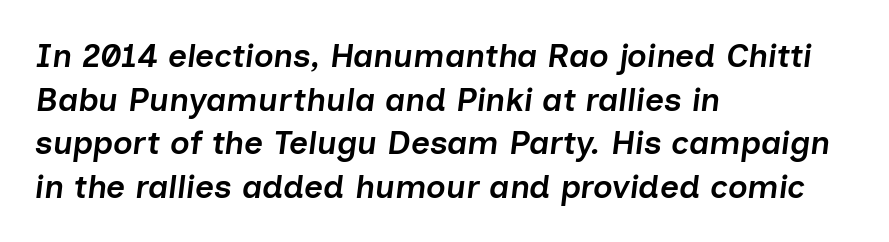
The image shows 33 px semibold type, italic (leaning right); set left-aligned, normal line spacing (1.32x), normal letter spacing, not underlined; low stroke contrast and a medium x-height.
